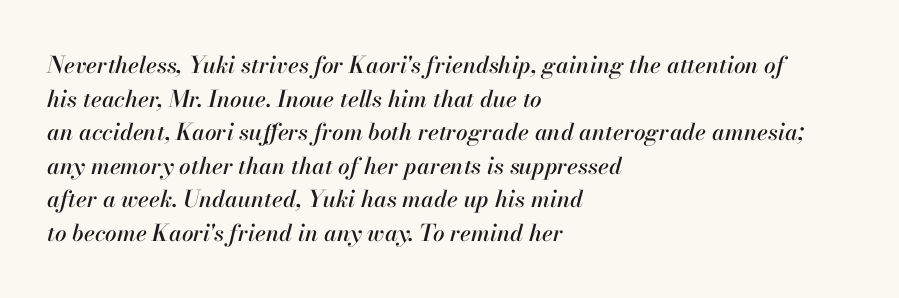
The image shows 23 px text type, italic (leaning right); set left-aligned, normal line spacing (1.46x), normal letter spacing, not underlined.
